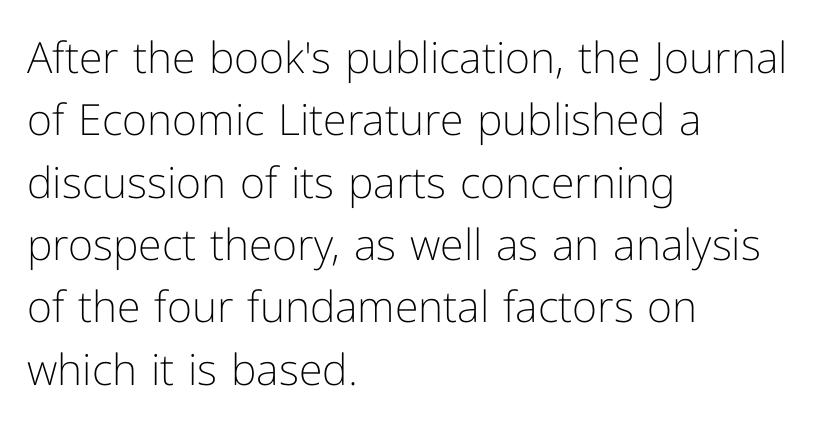
{"serif": "no", "italic": "no", "bold": "no", "weight": "light", "width": "normal", "stroke_contrast": "low", "x_height": "medium", "monospaced": "no", "underline": "no", "align": "left", "line_spacing": "normal", "line_spacing_ratio": 1.45, "letter_spacing": "normal", "letter_spacing_em": 0.0, "glyph_px": 43}
